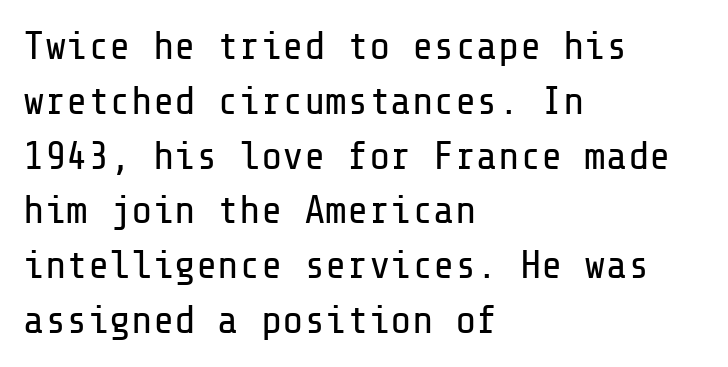
The passage shown is not underscored anywhere. Examine the stroke ends and you'll find no serifs. The tracking reads as untouched default to a designer's eye. A normal amount of white space separates one row of letters from the next. Bold? No — there's no thickening of the strokes. The type sits square on the baseline with zero lean.
